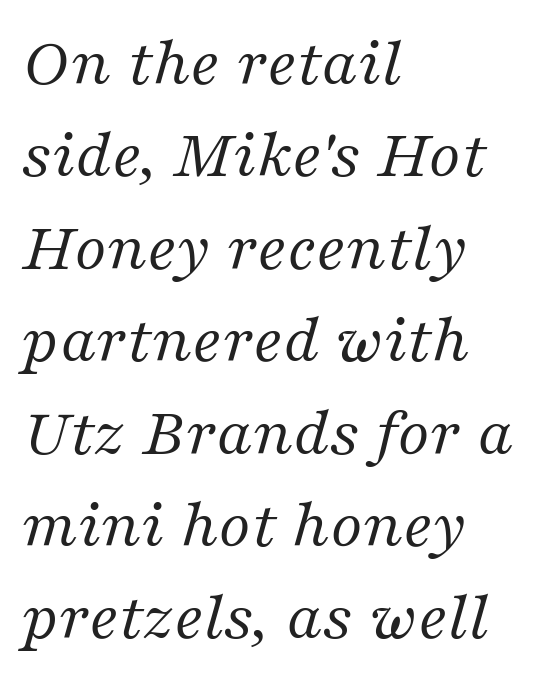
You can tell from the footed stems that serif type was used. Which margin do the lines hug? The left one — the right edge is uneven. Look at the tracking — it's just the regular setting, nothing added. This reads as an unemphasized weight, regular at the heaviest. Check the space under the baseline: it is left empty. Is the type slanted? Yes — the strokes lean at a clear angle.
